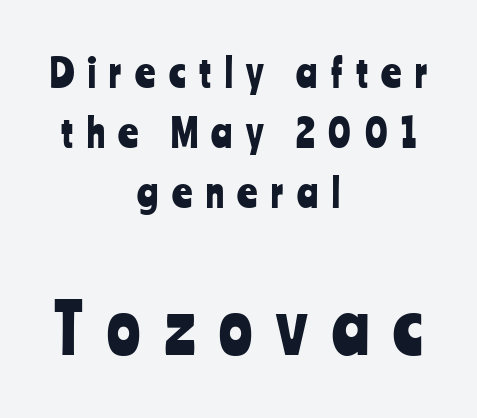
Characters remain perfectly vertical along every line. Visually the block forms a symmetrical silhouette, jagged on both flanks. The rendering uses natural spacing where letterforms have individual widths. Words appear elongated and porous because spacing is wide. Nothing sits at the stroke ends, so this counts as sans-serif. The rendering uses a moderate line-height, typical for paragraphs.
